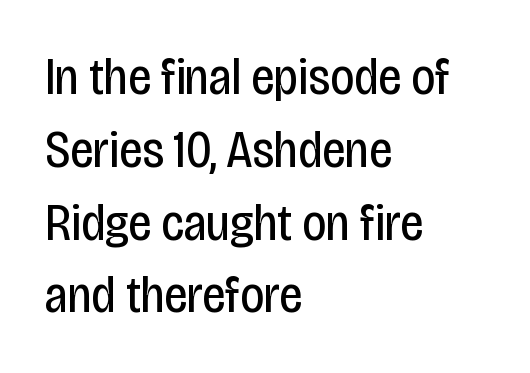
Stroke thickness stays within the range of a standard reading face or lighter. Unmarked baselines from the first word to the last. How would I describe the line gaps? Plain and ordinary. The letterforms sit shoulder to shoulder at normal distance. You could not count columns in this text — the font is proportionally spaced.
